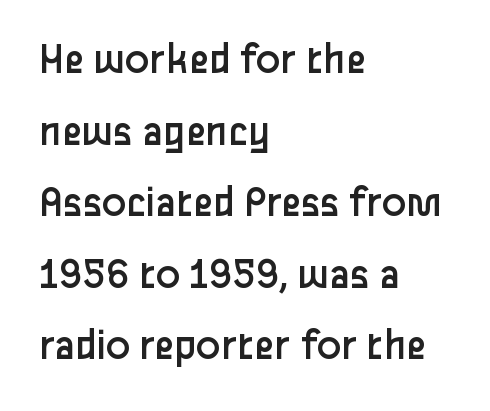
Q: Is the text bold? A: No.
Q: Is the text italic (slanted)? A: No, it is upright.
Q: Is the typeface a serif or a sans-serif typeface? A: Sans-serif.
Q: Is the text underlined? A: No.
Q: How is the paragraph aligned? A: Left-aligned.
Q: Is the spacing between letters normal or unusually wide? A: Normal.
Q: Is the spacing between lines tight, normal or loose? A: Normal.
Q: Width (condensed, normal, or wide)? A: Normal.
Q: Stroke contrast? A: Low.
Q: x-height? A: Medium.
Q: Monospaced? A: No.
